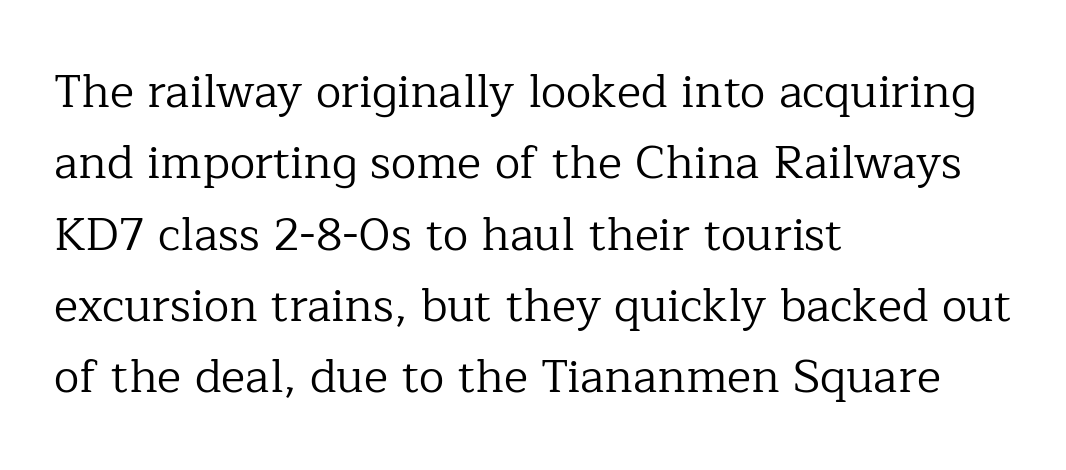
The image shows 46 px regular-weight serif type, upright; set left-aligned, normal line spacing (1.55x), normal letter spacing, not underlined; low stroke contrast and a medium x-height.
